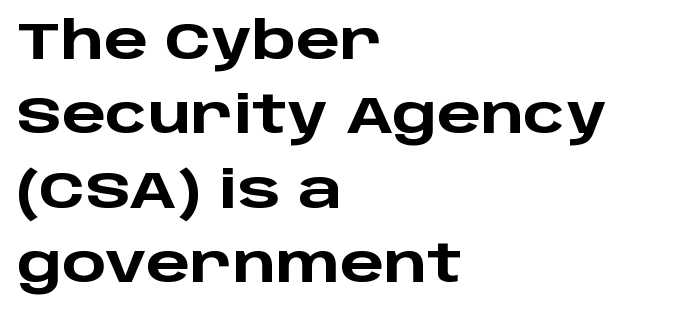
The image shows 52 px heavy, wide sans-serif type, upright; set left-aligned, normal line spacing (1.43x), normal letter spacing, not underlined; low stroke contrast and a large x-height.
